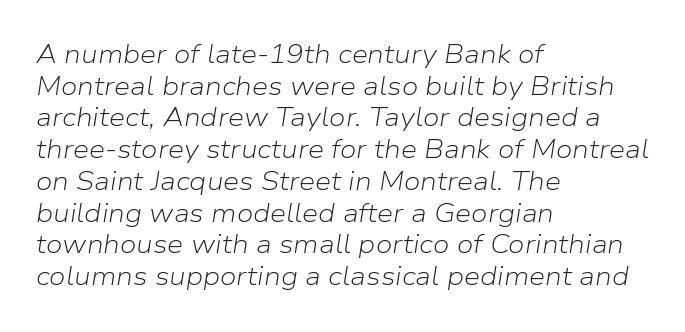
The image shows 26 px text type, italic (leaning right); set left-aligned, line spacing 1.22x, normal letter spacing, not underlined.
